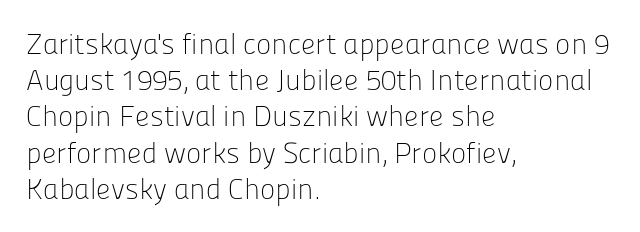
{"serif": "no", "italic": "no", "bold": "no", "weight": "light", "width": "normal", "stroke_contrast": "low", "x_height": "medium", "monospaced": "no", "underline": "no", "align": "left", "line_spacing": "normal", "line_spacing_ratio": 1.25, "letter_spacing": "normal", "letter_spacing_em": 0.0, "glyph_px": 29}
